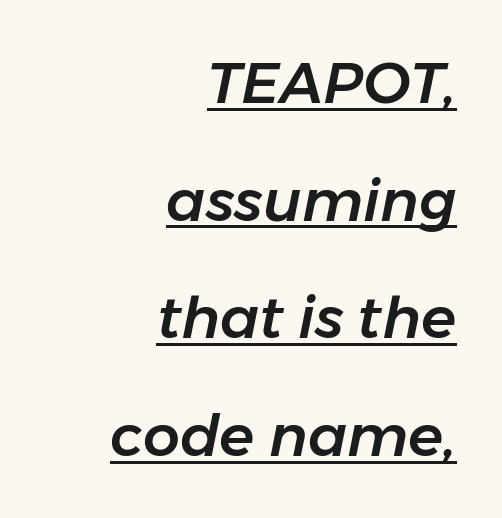
{"italic": "yes", "lean": "right", "slant_degrees": 11, "width": "normal", "stroke_contrast": "low", "x_height": "medium", "monospaced": "no", "underline": "yes", "align": "right", "line_spacing": "loose", "line_spacing_ratio": 2.03, "letter_spacing": "normal", "letter_spacing_em": 0.0, "glyph_px": 58}
